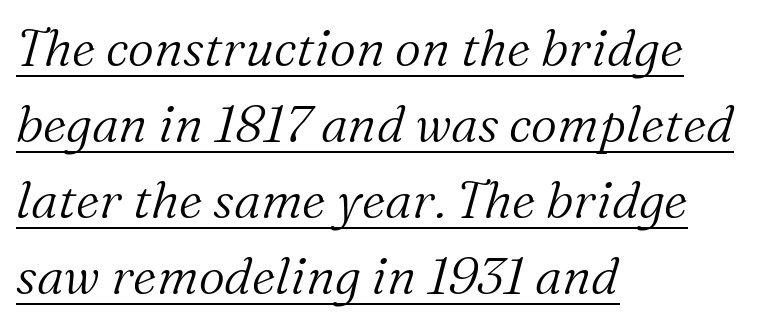
The image shows 51 px light serif type, italic (leaning right); set left-aligned, normal line spacing (1.49x), normal letter spacing, underlined; medium stroke contrast and a medium x-height.
